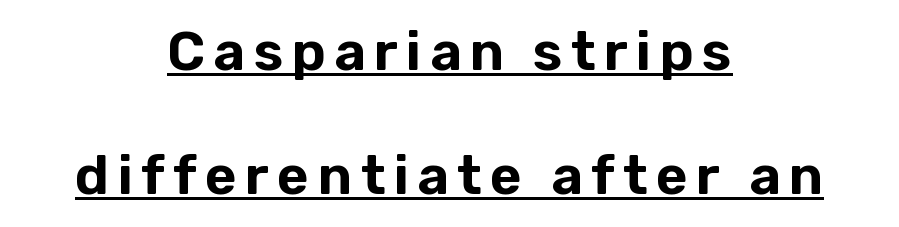
The image shows 55 px sans-serif type, upright; set centered, loose line spacing (2.26x), underlined; low stroke contrast and a medium x-height.
